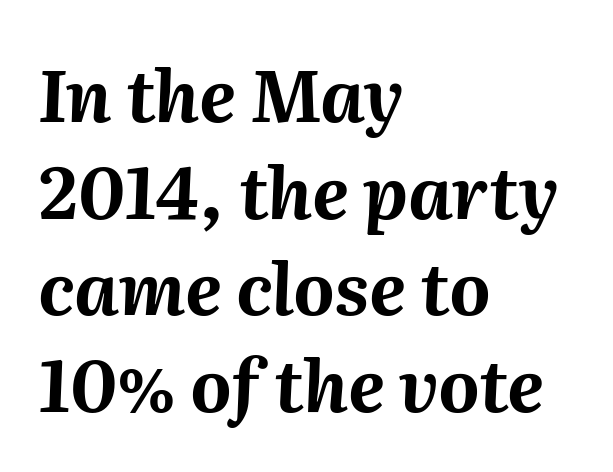
{"italic": "yes", "lean": "right", "slant_degrees": 2, "bold": "yes", "weight": "bold", "width": "normal", "stroke_contrast": "medium", "x_height": "medium", "monospaced": "no", "underline": "no", "align": "left", "line_spacing": "normal", "line_spacing_ratio": 1.36, "letter_spacing": "normal", "letter_spacing_em": 0.0, "glyph_px": 71}
